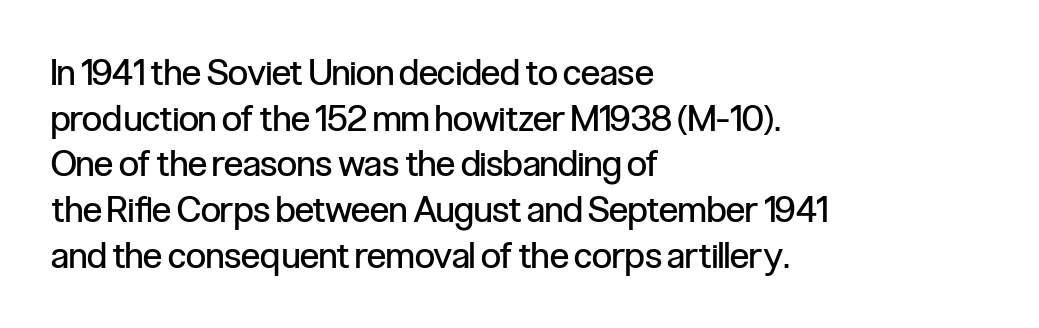
{"serif": "no", "italic": "no", "bold": "no", "weight": "regular", "width": "condensed", "stroke_contrast": "low", "x_height": "medium", "monospaced": "no", "underline": "no", "align": "left", "line_spacing": "normal", "line_spacing_ratio": 1.27, "letter_spacing": "normal", "letter_spacing_em": 0.0, "glyph_px": 36}
